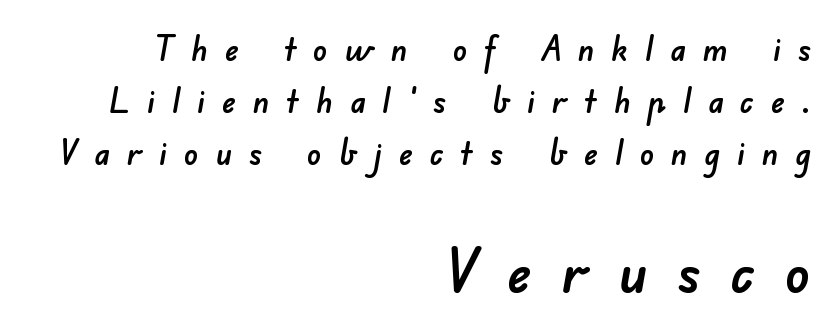
Q: Is the typeface a serif or a sans-serif typeface? A: Sans-serif.
Q: Is the text underlined? A: No.
Q: How is the paragraph aligned? A: Right-aligned.
Q: Is the spacing between letters normal or unusually wide? A: Unusually wide.
Q: Is the spacing between lines tight, normal or loose? A: Normal.
Q: Which block of text is set in a larger size, the first (top) or the second (bottom)? A: The second (bottom) one.
Q: Width (condensed, normal, or wide)? A: Normal.
Q: Stroke contrast? A: Low.
Q: x-height? A: Small.
Q: Monospaced? A: No.
